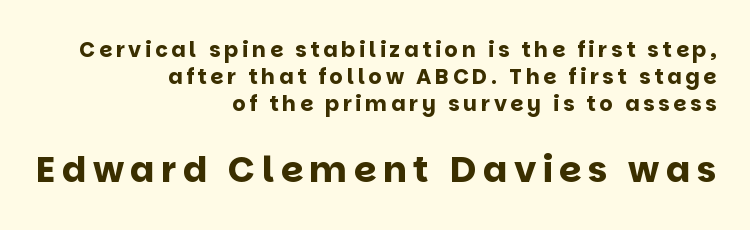
{"serif": "no", "italic": "no", "bold": "yes", "weight": "bold", "width": "normal", "stroke_contrast": "low", "x_height": "large", "monospaced": "no", "underline": "no", "align": "right", "line_spacing": "normal", "line_spacing_ratio": 1.29, "larger_block": "second", "size_ratio": 1.71, "glyph_px": 36}
